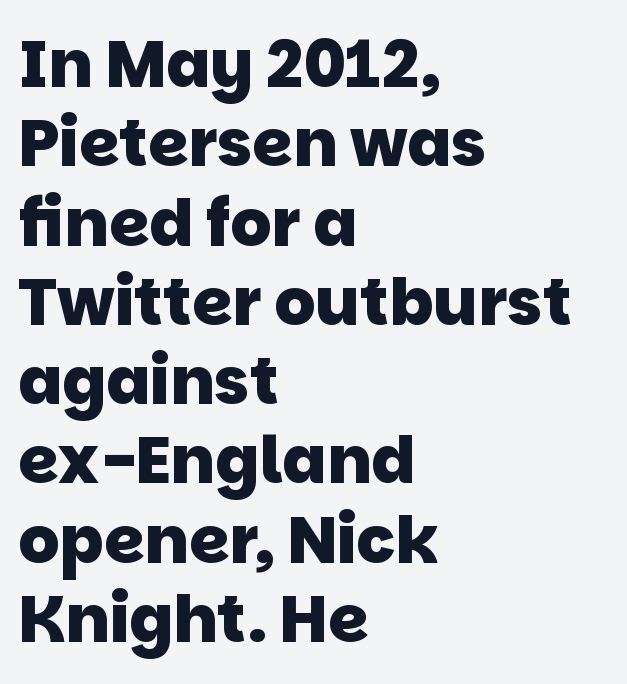
The image shows 65 px heavy sans-serif type; set left-aligned, line spacing 1.22x, normal letter spacing, not underlined; low stroke contrast and a large x-height.
